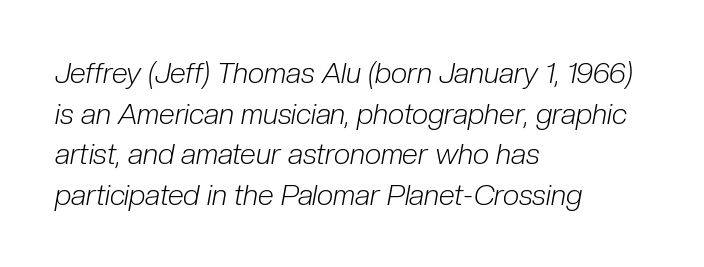
Q: Is the text bold? A: No.
Q: Is the text italic (slanted)? A: Yes, it leans right by about 10 degrees.
Q: Is the text underlined? A: No.
Q: How is the paragraph aligned? A: Left-aligned.
Q: Is the spacing between letters normal or unusually wide? A: Normal.
Q: Is the spacing between lines tight, normal or loose? A: Normal.
Q: Width (condensed, normal, or wide)? A: Condensed.
Q: Stroke contrast? A: Low.
Q: x-height? A: Medium.
Q: Monospaced? A: No.
